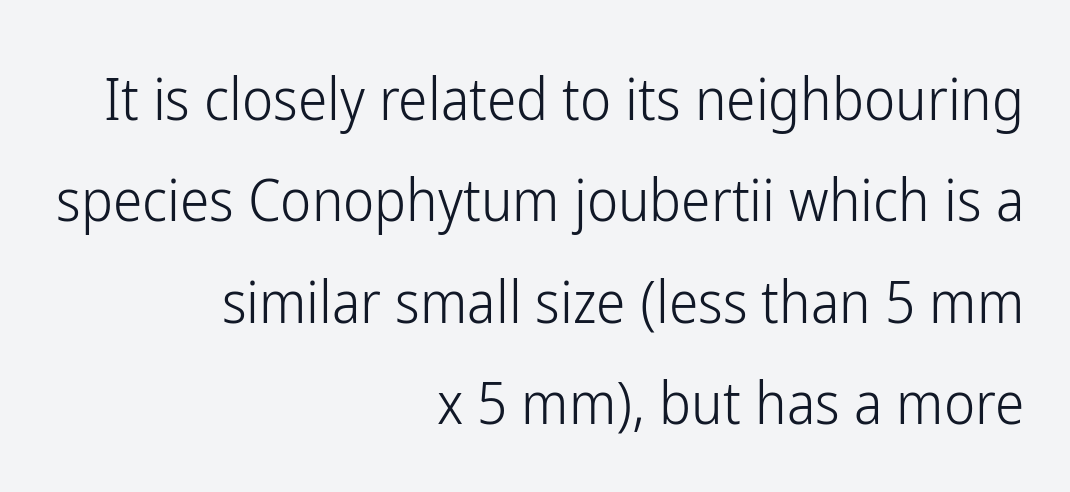
Q: Is the text bold? A: No.
Q: Is the text italic (slanted)? A: No, it is upright.
Q: Is the typeface a serif or a sans-serif typeface? A: Sans-serif.
Q: Is the text underlined? A: No.
Q: How is the paragraph aligned? A: Right-aligned.
Q: Is the spacing between letters normal or unusually wide? A: Normal.
Q: Width (condensed, normal, or wide)? A: Condensed.
Q: Stroke contrast? A: Low.
Q: x-height? A: Medium.
Q: Monospaced? A: No.
